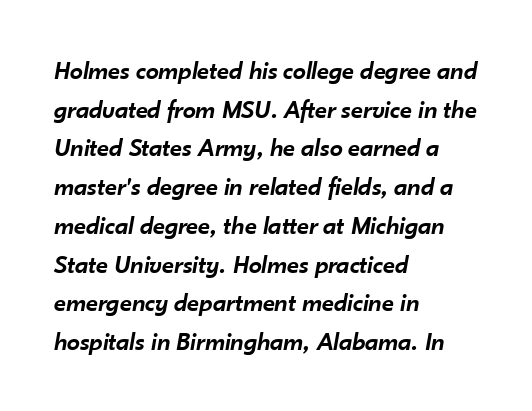
{"italic": "yes", "lean": "right", "slant_degrees": 10, "bold": "semi", "underline": "no", "align": "left", "line_spacing": "normal", "line_spacing_ratio": 1.49, "letter_spacing": "normal", "letter_spacing_em": 0.0, "glyph_px": 26}
